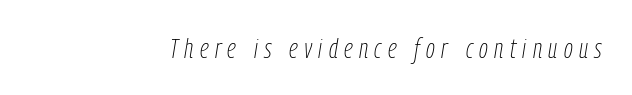
The image shows 28 px thin, condensed type, italic (leaning right); set unusually wide letter spacing (+0.23 em), not underlined; low stroke contrast and a medium x-height.
